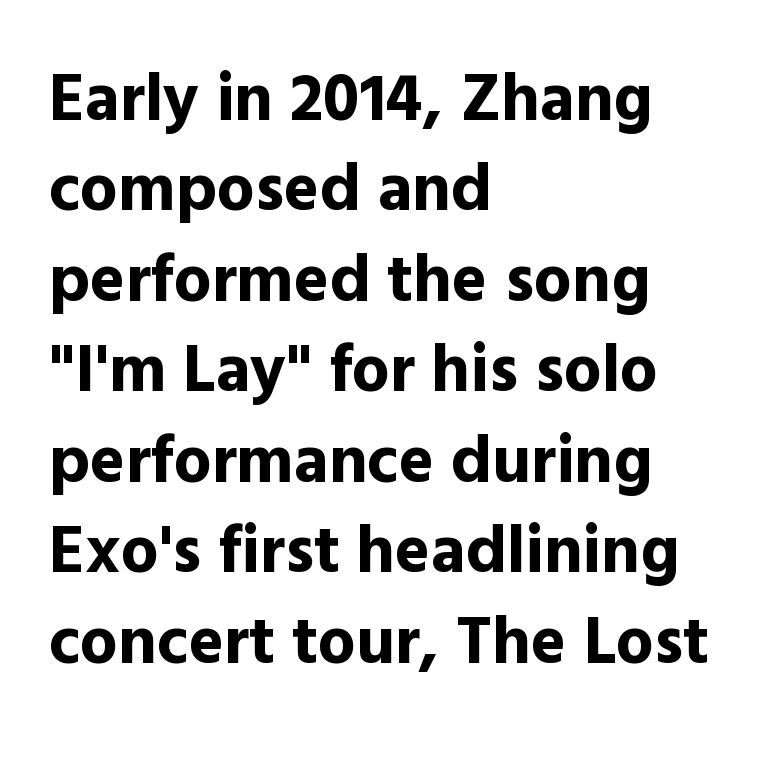
Q: Is the text bold? A: Yes.
Q: Is the text italic (slanted)? A: No, it is upright.
Q: Is the typeface a serif or a sans-serif typeface? A: Sans-serif.
Q: Is the text underlined? A: No.
Q: How is the paragraph aligned? A: Left-aligned.
Q: Is the spacing between letters normal or unusually wide? A: Normal.
Q: Is the spacing between lines tight, normal or loose? A: Normal.
Q: Width (condensed, normal, or wide)? A: Normal.
Q: x-height? A: Medium.
Q: Monospaced? A: No.
